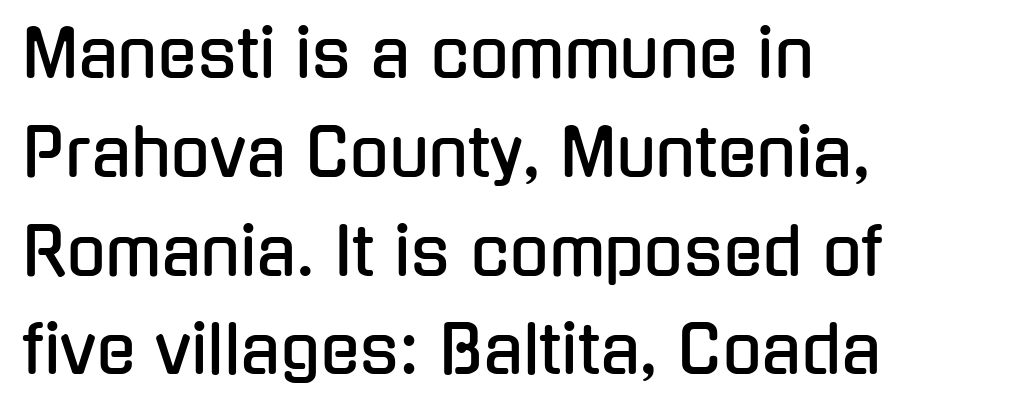
{"serif": "no", "italic": "no", "width": "condensed", "stroke_contrast": "low", "x_height": "medium", "monospaced": "no", "underline": "no", "align": "left", "line_spacing": "normal", "line_spacing_ratio": 1.52, "letter_spacing": "normal", "letter_spacing_em": 0.0, "glyph_px": 65}
